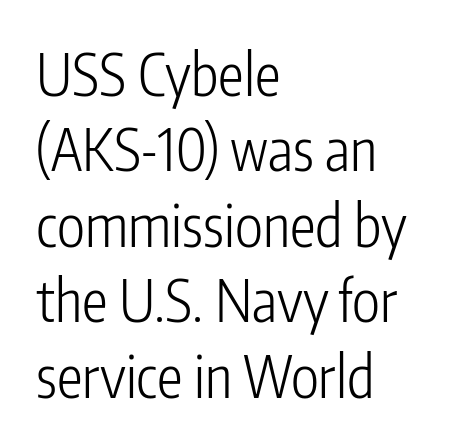
Leading matches the norm, producing a regular column. Caption: multi-line text, flush left, ragged right. The passage shown is typed in a proportional face where columns would drift. The line texture is even and compact thanks to regular tracking. Check under the words: just untouched page.
